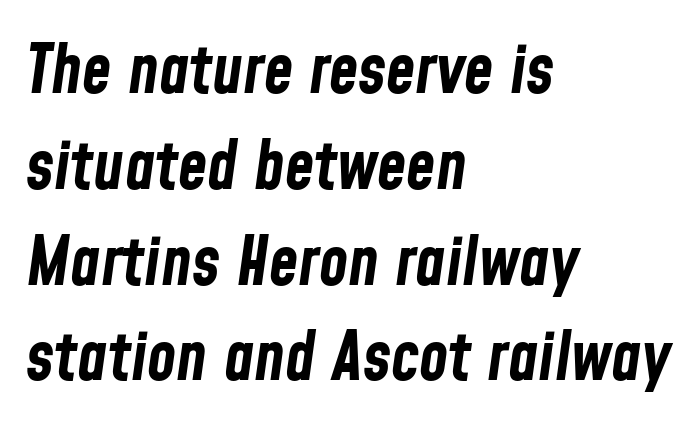
Alignment: flush left. Is the letter spacing exaggerated? No — it looks like the ordinary default. Looks like regular typesetting: each glyph gets only the width it needs. Anything drawn beneath the words? Only blank space.
